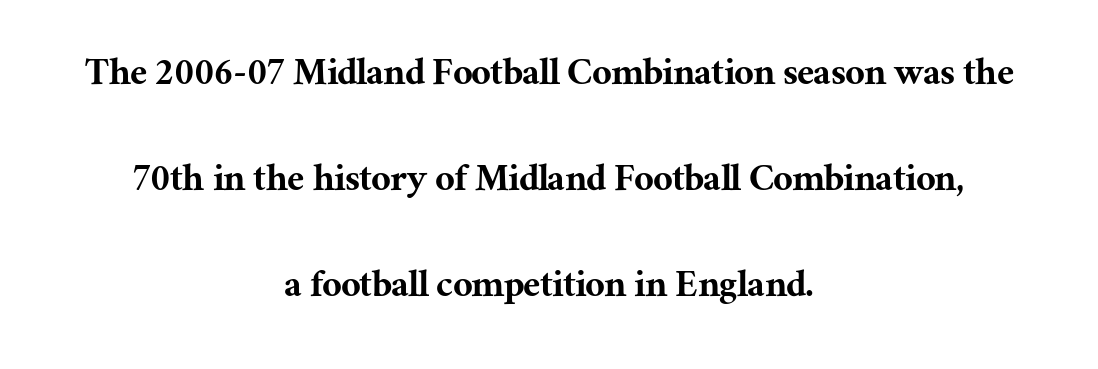
Q: Is the text italic (slanted)? A: No, it is upright.
Q: Is the typeface a serif or a sans-serif typeface? A: Serif.
Q: Is the text underlined? A: No.
Q: How is the paragraph aligned? A: Centered.
Q: Is the spacing between letters normal or unusually wide? A: Normal.
Q: Is the spacing between lines tight, normal or loose? A: Loose.
Q: Width (condensed, normal, or wide)? A: Normal.
Q: Stroke contrast? A: Medium.
Q: x-height? A: Medium.
Q: Monospaced? A: No.
